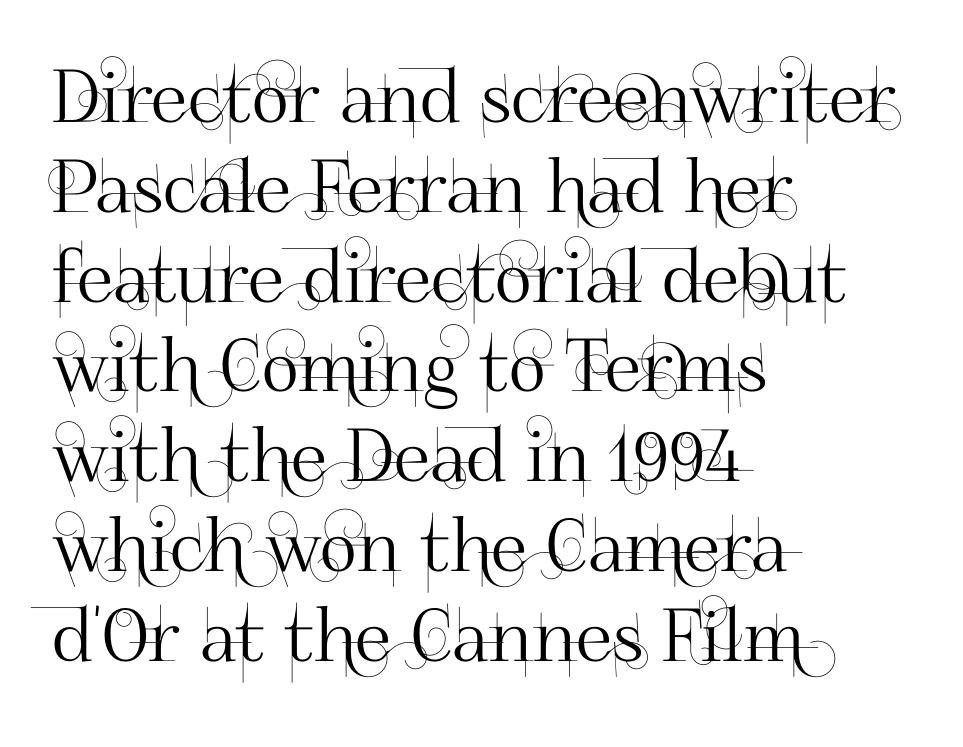
{"serif": "no", "italic": "no", "width": "normal", "stroke_contrast": "high", "x_height": "small", "monospaced": "no", "underline": "no", "align": "left", "line_spacing_ratio": 1.23, "letter_spacing": "normal", "letter_spacing_em": 0.0, "glyph_px": 73}
